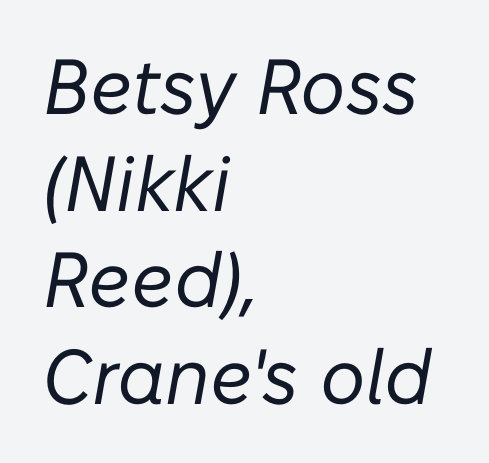
Q: Is the text bold? A: No.
Q: Is the text italic (slanted)? A: Yes, it leans right by about 10 degrees.
Q: Is the text underlined? A: No.
Q: How is the paragraph aligned? A: Left-aligned.
Q: Is the spacing between letters normal or unusually wide? A: Normal.
Q: Width (condensed, normal, or wide)? A: Normal.
Q: Stroke contrast? A: Low.
Q: x-height? A: Medium.
Q: Monospaced? A: No.
